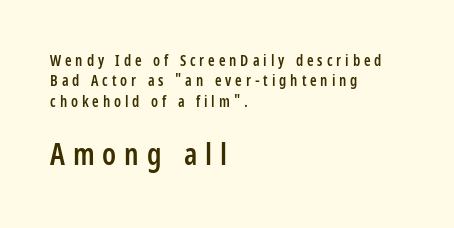
The image shows 30 px semibold, condensed sans-serif type, upright; set left-aligned, normal line spacing (1.36x), unusually wide letter spacing (+0.26 em), not underlined; the second (bottom) block is 2.0x larger; low stroke contrast and a large x-height.
